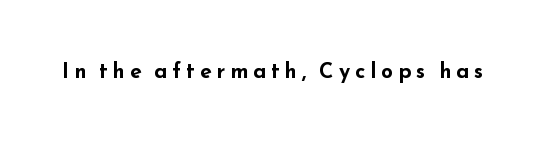
{"italic": "no", "bold": "yes", "underline": "no", "letter_spacing": "wide", "letter_spacing_em": 0.24, "glyph_px": 21}
